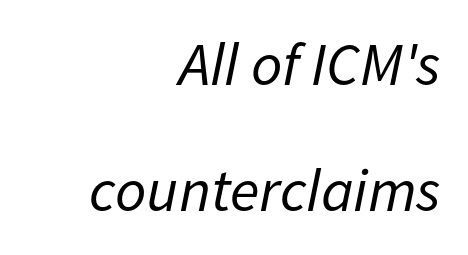
The letters advance in unequal steps, a hallmark of proportional type. Think standard paragraph weight, or any step lighter than that. The gap between lines stays unmarked. An italicized treatment has been applied to the whole sample. Line ends are locked; line starts wander. The horizontal fit of the characters is conventional and even.
